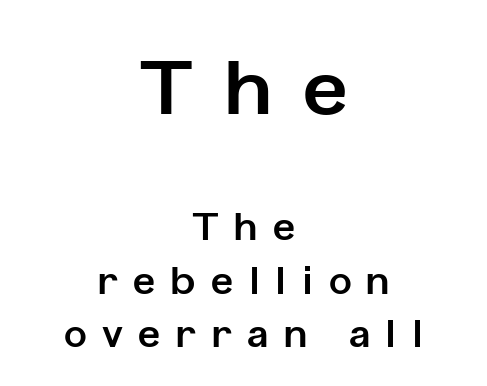
Q: Is the text bold? A: Yes.
Q: Is the text italic (slanted)? A: No, it is upright.
Q: Is the typeface a serif or a sans-serif typeface? A: Sans-serif.
Q: Is the text underlined? A: No.
Q: How is the paragraph aligned? A: Centered.
Q: Is the spacing between letters normal or unusually wide? A: Unusually wide.
Q: Is the spacing between lines tight, normal or loose? A: Normal.
Q: Which block of text is set in a larger size, the first (top) or the second (bottom)? A: The first (top) one.
Q: Width (condensed, normal, or wide)? A: Normal.
Q: Stroke contrast? A: Low.
Q: x-height? A: Medium.
Q: Monospaced? A: No.
